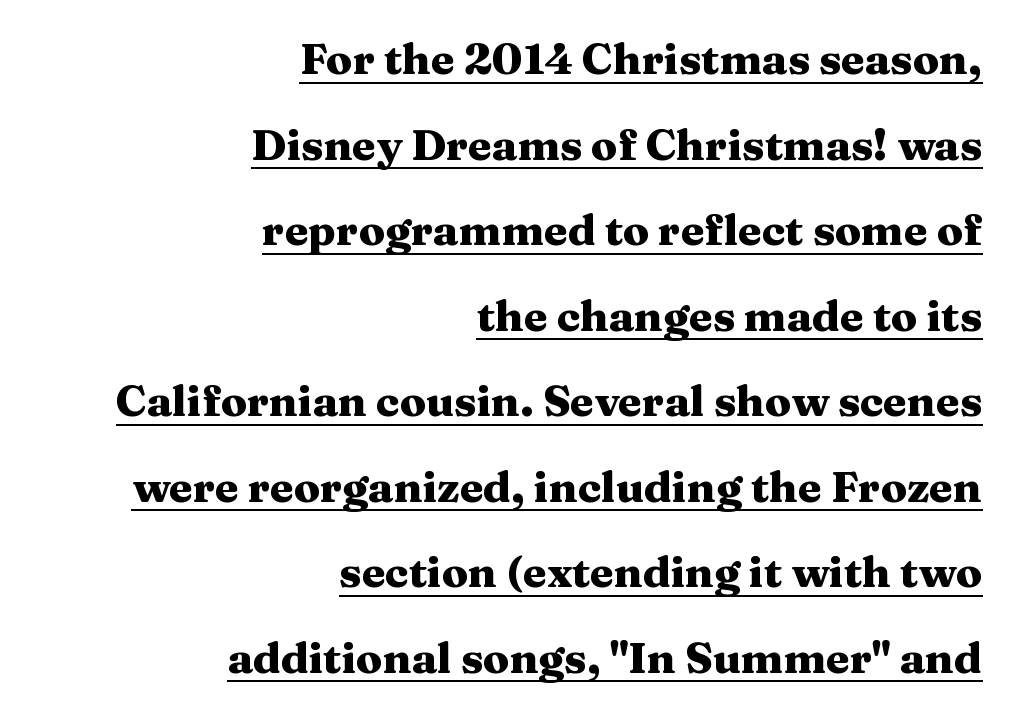
{"serif": "yes", "italic": "no", "bold": "yes", "weight": "heavy", "width": "wide", "stroke_contrast": "medium", "x_height": "medium", "monospaced": "no", "underline": "yes", "align": "right", "line_spacing": "loose", "line_spacing_ratio": 1.99, "letter_spacing": "normal", "letter_spacing_em": 0.0, "glyph_px": 43}
